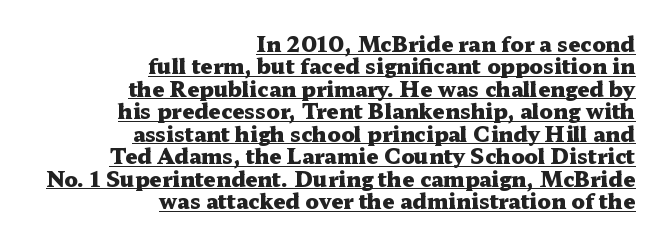
Honestly, the rows look squashed on top of each other. Between one letter and the next there's only the usual sliver of space. The glyphs have the mass of a bold cut. Every row of glyphs terminates at an identical x-position on the right. The lettering is marked with a stroke running underneath it.
